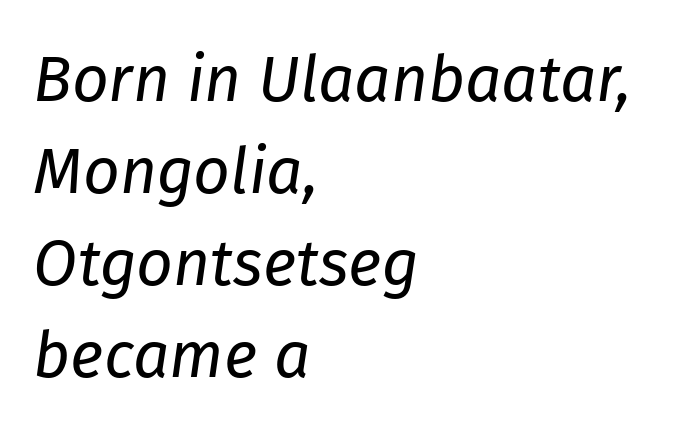
{"italic": "yes", "lean": "right", "slant_degrees": 8, "bold": "no", "weight": "regular", "width": "normal", "stroke_contrast": "low", "x_height": "medium", "monospaced": "no", "underline": "no", "align": "left", "line_spacing": "normal", "line_spacing_ratio": 1.44, "letter_spacing": "normal", "letter_spacing_em": 0.0, "glyph_px": 64}
